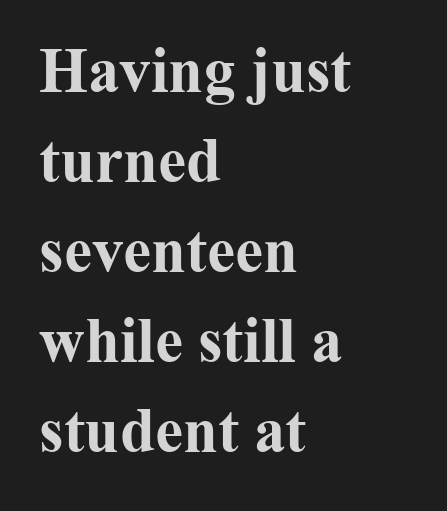
{"serif": "yes", "italic": "no", "bold": "yes", "weight": "bold", "width": "normal", "stroke_contrast": "medium", "x_height": "medium", "monospaced": "no", "underline": "no", "align": "left", "line_spacing": "normal", "line_spacing_ratio": 1.43, "letter_spacing": "normal", "letter_spacing_em": 0.0, "glyph_px": 63}
